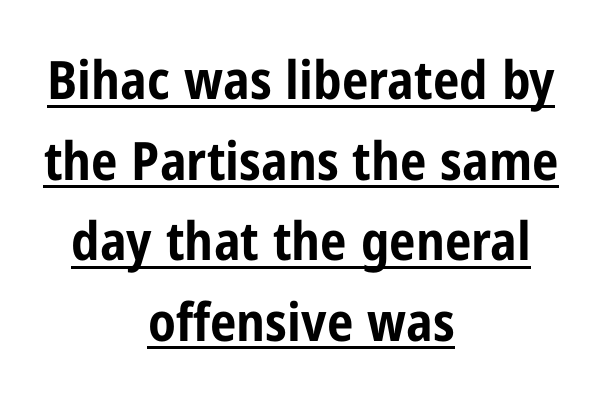
Q: Is the text bold? A: Yes.
Q: Is the text italic (slanted)? A: No, it is upright.
Q: Is the typeface a serif or a sans-serif typeface? A: Sans-serif.
Q: Is the text underlined? A: Yes.
Q: How is the paragraph aligned? A: Centered.
Q: Is the spacing between letters normal or unusually wide? A: Normal.
Q: Is the spacing between lines tight, normal or loose? A: Normal.
Q: Width (condensed, normal, or wide)? A: Condensed.
Q: Stroke contrast? A: Low.
Q: x-height? A: Medium.
Q: Monospaced? A: No.
